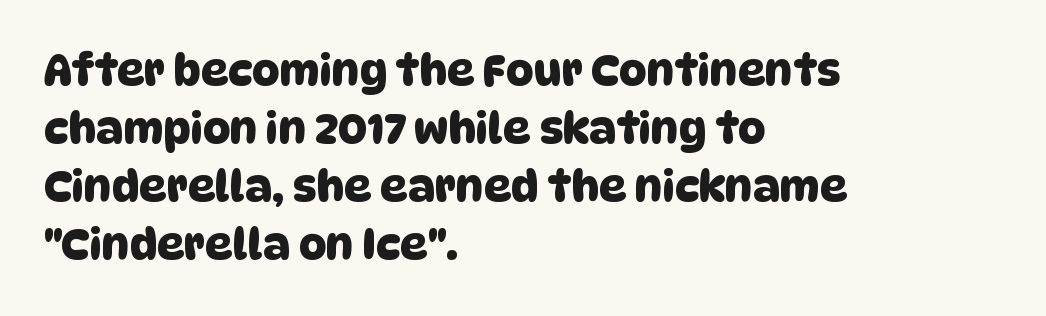
{"serif": "no", "width": "normal", "stroke_contrast": "low", "x_height": "large", "monospaced": "no", "underline": "no", "align": "left", "line_spacing": "normal", "line_spacing_ratio": 1.35, "letter_spacing": "normal", "letter_spacing_em": 0.0, "glyph_px": 43}
